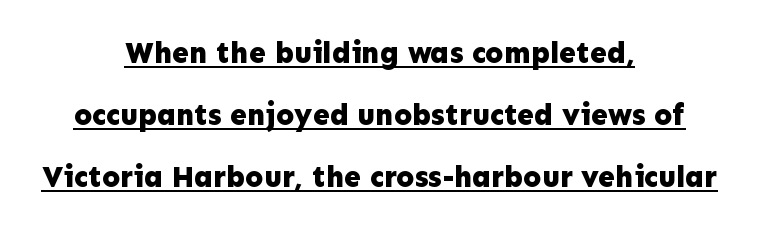
Does the lettering tilt? It doesn't — this is upright. In CSS terms this would be text-align: center. Each letter keeps its own natural width here, so spacing adapts to shape. Characters follow at the spacing the type designer built in. Check where the strokes stop: nothing finishes them off — pure sans.
